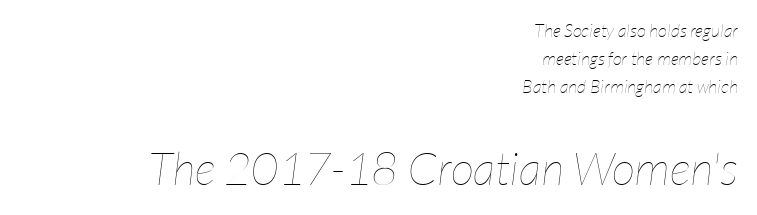
Q: Is the text bold? A: No.
Q: Is the text italic (slanted)? A: Yes, it leans right by about 7 degrees.
Q: Is the text underlined? A: No.
Q: How is the paragraph aligned? A: Right-aligned.
Q: Is the spacing between letters normal or unusually wide? A: Normal.
Q: Is the spacing between lines tight, normal or loose? A: Normal.
Q: Which block of text is set in a larger size, the first (top) or the second (bottom)? A: The second (bottom) one.
Q: Width (condensed, normal, or wide)? A: Condensed.
Q: Stroke contrast? A: Low.
Q: x-height? A: Medium.
Q: Monospaced? A: No.
